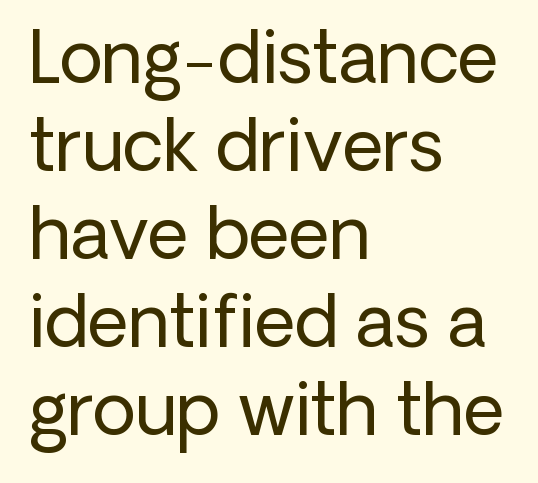
{"serif": "no", "italic": "no", "bold": "no", "weight": "regular", "width": "normal", "stroke_contrast": "low", "x_height": "medium", "monospaced": "no", "underline": "no", "align": "left", "line_spacing_ratio": 1.24, "letter_spacing": "normal", "letter_spacing_em": 0.0, "glyph_px": 71}
